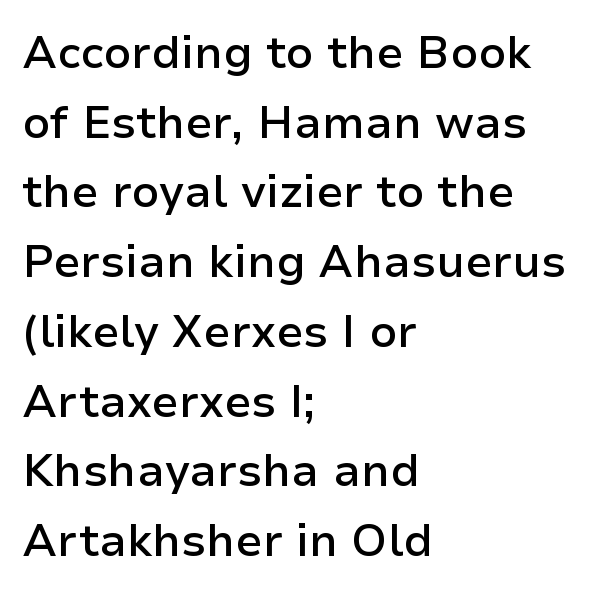
The letters carry no serifs — their stems end cleanly without finishing strokes. Is there any slant? The stems are plumb. A fair bit of extra ink — the face is semibold, not bold. Character widths vary here, with narrow letters taking less room than wide ones. Descender tails drop into unmarked territory. Leftover space on each line is placed entirely after the last word.
